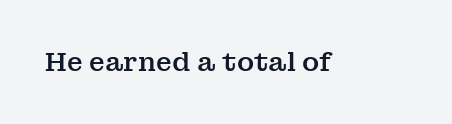
Q: Is the text italic (slanted)? A: No, it is upright.
Q: Is the text underlined? A: No.
Q: Is the spacing between letters normal or unusually wide? A: Normal.
